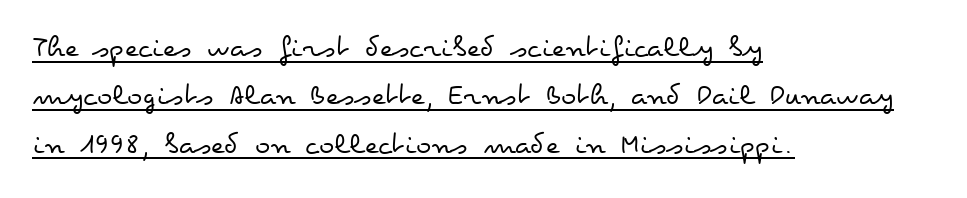
The image shows 32 px regular-weight, wide type, upright; set left-aligned, normal line spacing (1.51x), normal letter spacing, underlined; low stroke contrast and a small x-height.
